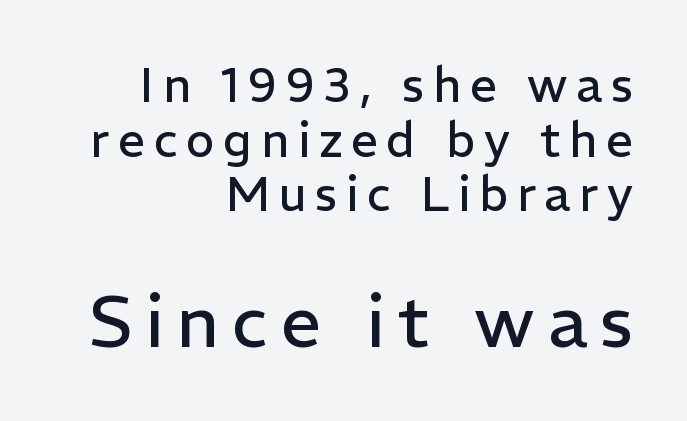
Q: Is the text bold? A: No.
Q: Is the text italic (slanted)? A: No, it is upright.
Q: Is the typeface a serif or a sans-serif typeface? A: Sans-serif.
Q: Is the text underlined? A: No.
Q: How is the paragraph aligned? A: Right-aligned.
Q: Is the spacing between lines tight, normal or loose? A: Tight.
Q: Which block of text is set in a larger size, the first (top) or the second (bottom)? A: The second (bottom) one.
Q: Width (condensed, normal, or wide)? A: Normal.
Q: Stroke contrast? A: Low.
Q: x-height? A: Medium.
Q: Monospaced? A: No.
